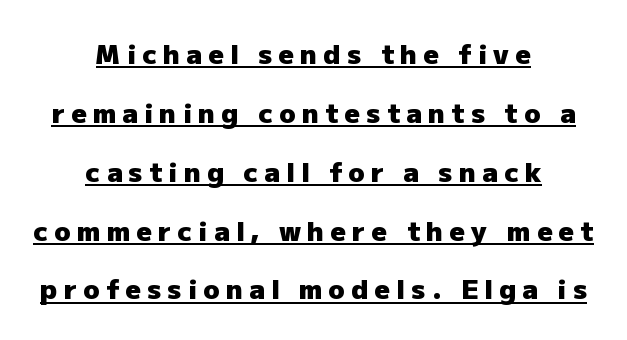
The image shows 27 px bold type, upright; set centered, loose line spacing (2.18x), unusually wide letter spacing (+0.23 em), underlined.
